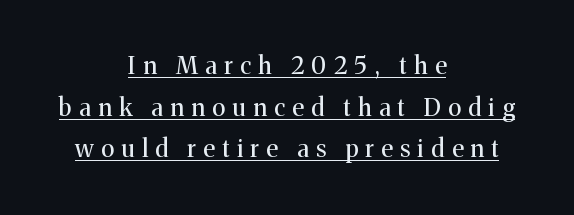
Q: Is the text bold? A: No.
Q: Is the text italic (slanted)? A: No, it is upright.
Q: Is the text underlined? A: Yes.
Q: How is the paragraph aligned? A: Centered.
Q: Is the spacing between letters normal or unusually wide? A: Unusually wide.
